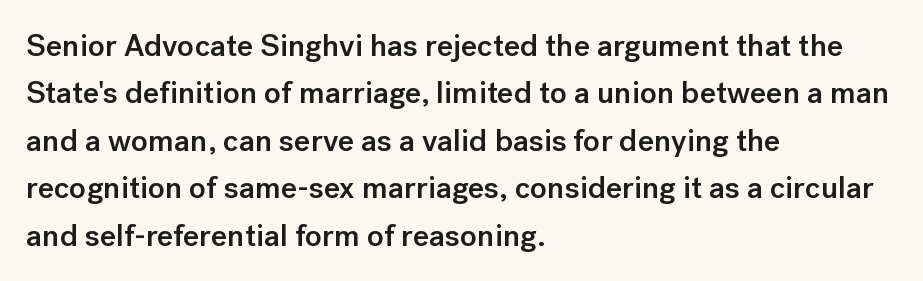
The image shows 31 px semibold sans-serif type, upright; set left-aligned, normal line spacing (1.53x), normal letter spacing, not underlined; low stroke contrast and a medium x-height.
